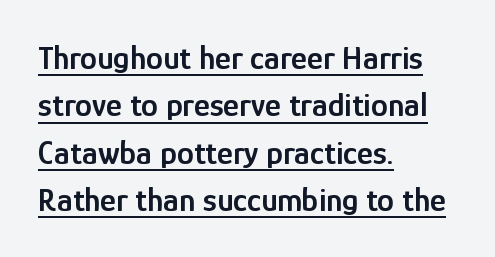
The image shows 34 px semibold, condensed sans-serif type, upright; set left-aligned, normal line spacing (1.39x), normal letter spacing, underlined; low stroke contrast and a medium x-height.
